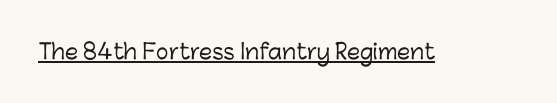
Q: Is the text italic (slanted)? A: No, it is upright.
Q: Is the text underlined? A: Yes.
Q: Is the spacing between letters normal or unusually wide? A: Normal.
